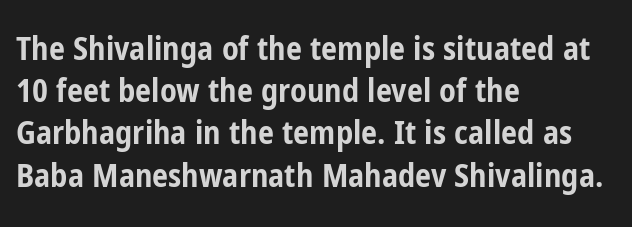
Q: Is the text bold? A: Yes.
Q: Is the text italic (slanted)? A: No, it is upright.
Q: Is the typeface a serif or a sans-serif typeface? A: Sans-serif.
Q: Is the text underlined? A: No.
Q: How is the paragraph aligned? A: Left-aligned.
Q: Is the spacing between letters normal or unusually wide? A: Normal.
Q: Is the spacing between lines tight, normal or loose? A: Normal.
Q: Width (condensed, normal, or wide)? A: Condensed.
Q: Stroke contrast? A: Low.
Q: x-height? A: Medium.
Q: Monospaced? A: No.
